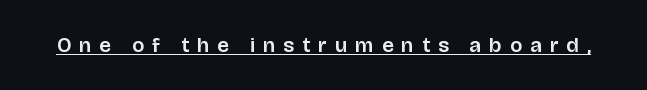
Posture: straight, roman, zero tilt. The words here are underlined. Observe the wide spacing: letters keep a clear distance from each other.
